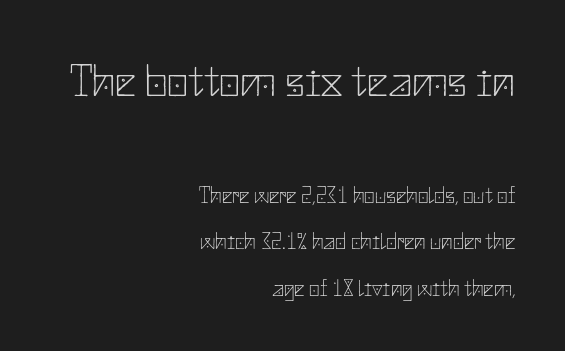
The image shows 46 px thin sans-serif type, upright; set right-aligned, loose line spacing (2.02x), normal letter spacing, not underlined; the first (top) block is 2.0x larger; low stroke contrast and a small x-height.
